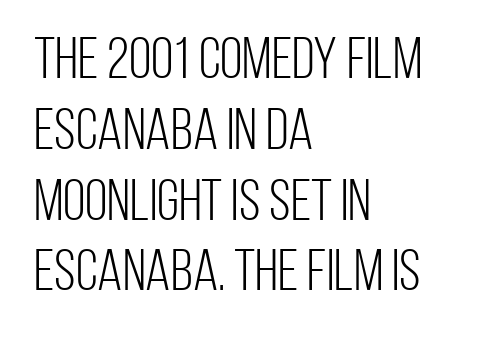
{"serif": "no", "italic": "no", "bold": "no", "weight": "light", "width": "condensed", "stroke_contrast": "low", "x_height": "large", "monospaced": "no", "underline": "no", "align": "left", "line_spacing_ratio": 1.22, "letter_spacing": "normal", "letter_spacing_em": 0.0, "glyph_px": 58}
